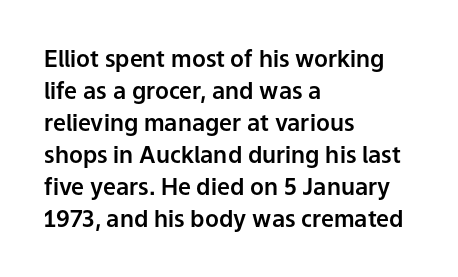
The image shows 23 px text type, upright; set left-aligned, normal line spacing (1.39x), normal letter spacing, not underlined.
